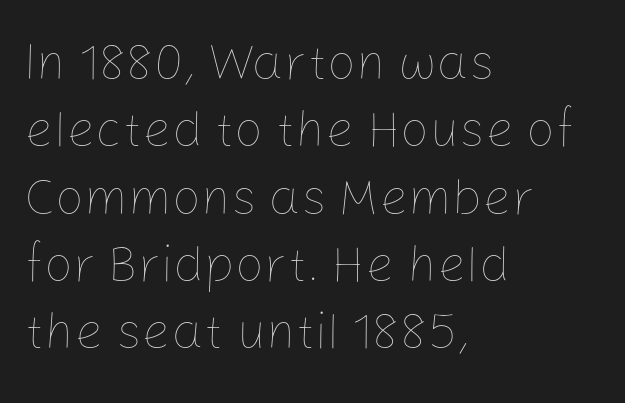
{"italic": "no", "bold": "no", "weight": "thin", "width": "normal", "stroke_contrast": "low", "x_height": "medium", "monospaced": "no", "underline": "no", "align": "left", "line_spacing": "normal", "line_spacing_ratio": 1.32, "letter_spacing": "normal", "letter_spacing_em": 0.0, "glyph_px": 51}
